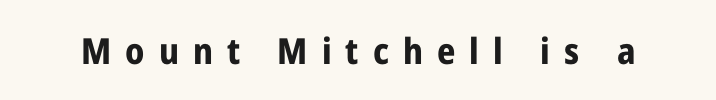
{"serif": "no", "italic": "no", "bold": "yes", "weight": "bold", "width": "condensed", "stroke_contrast": "low", "x_height": "medium", "monospaced": "no", "underline": "no", "letter_spacing": "wide", "letter_spacing_em": 0.39, "glyph_px": 36}
